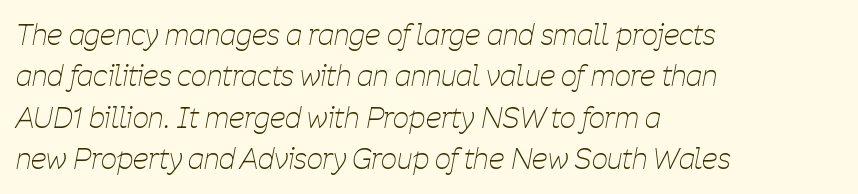
The image shows 28 px thin, condensed type, italic (leaning right); set left-aligned, normal line spacing (1.48x), normal letter spacing, not underlined; low stroke contrast and a medium x-height.
